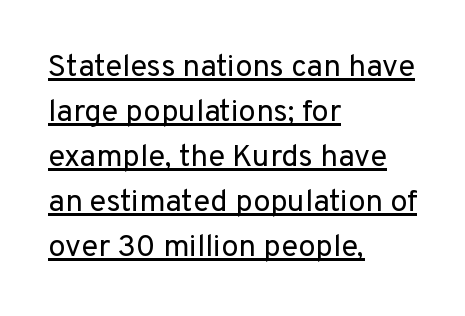
{"serif": "no", "italic": "no", "bold": "no", "weight": "regular", "width": "normal", "stroke_contrast": "low", "x_height": "medium", "monospaced": "no", "underline": "yes", "align": "left", "line_spacing": "normal", "line_spacing_ratio": 1.45, "letter_spacing": "normal", "letter_spacing_em": 0.0, "glyph_px": 31}
